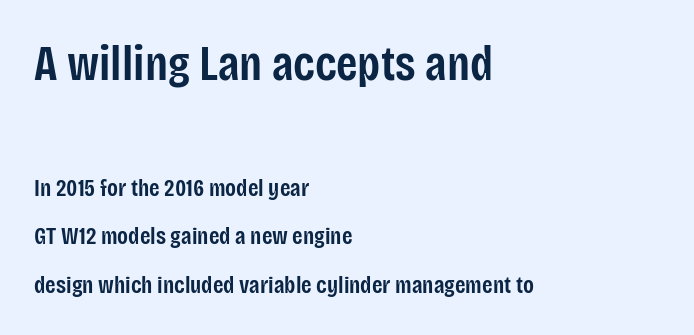
Serif or sans? Sans — the stroke terminals are bare. The letters stand upright; this is a roman face. Semibold letterforms, between regular and bold. Each row of text sits above clean, open space.
